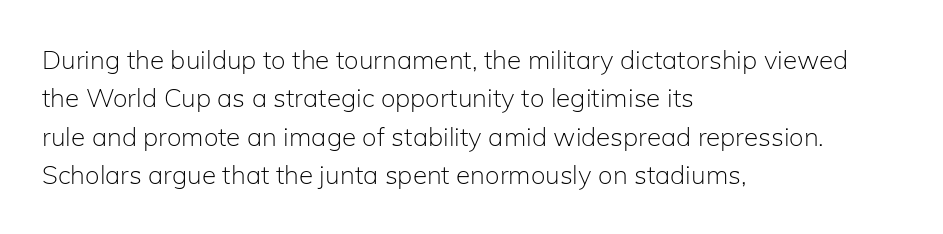
{"italic": "no", "bold": "no", "underline": "no", "align": "left", "line_spacing": "normal", "line_spacing_ratio": 1.48, "letter_spacing": "normal", "letter_spacing_em": 0.0, "glyph_px": 26}
